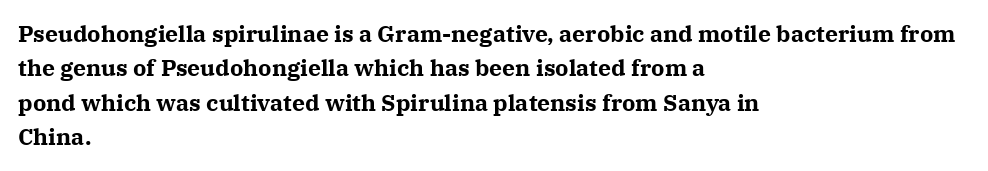
Is the letter spacing exaggerated? No — it looks like the ordinary default. Reading down the block, your eye returns to a fixed left position each line. Heavy-handed strokes throughout: this text is bold. Just letters on the line, the space beneath them empty. Baseline-to-baseline distance is the conventional proportion of letter height. A roman cut, with each character standing at attention.
